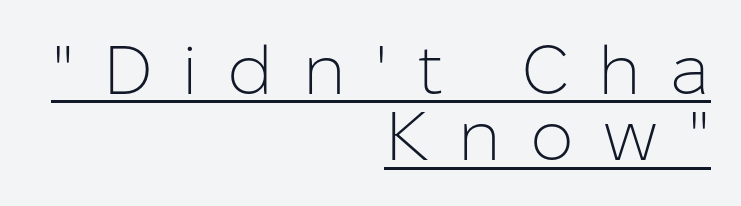
{"serif": "no", "italic": "no", "bold": "no", "weight": "light", "width": "normal", "stroke_contrast": "low", "x_height": "medium", "monospaced": "no", "underline": "yes", "align": "right", "line_spacing": "tight", "line_spacing_ratio": 0.96, "letter_spacing": "wide", "letter_spacing_em": 0.43, "glyph_px": 69}
